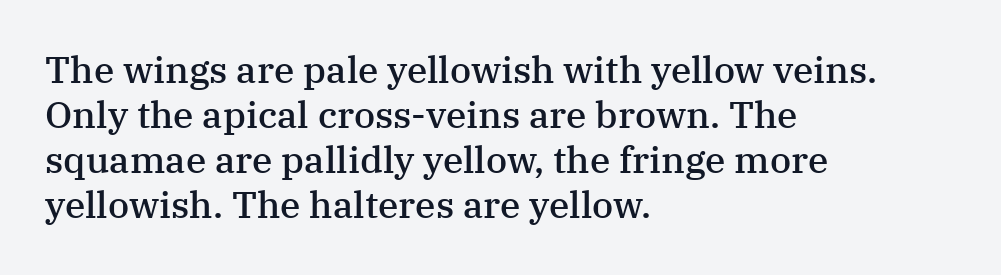
Varying glyph widths throughout — classic text-font behaviour. Firm but not heavy-handed strokes: this text is semibold. Here the glyphs are tracked normally, forming tight word shapes. Horizontal alignment here is leftward, the default for most running prose.
